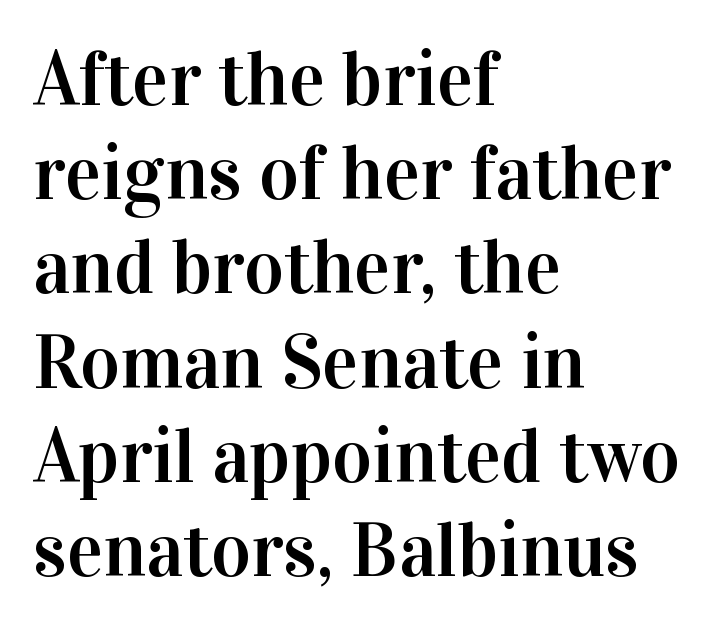
The image shows 76 px serif type, upright; set left-aligned, line spacing 1.24x, normal letter spacing, not underlined; high stroke contrast and a medium x-height.
